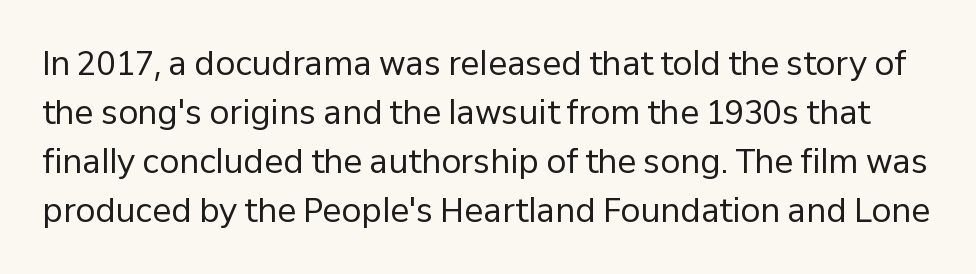
No extra tracking has been applied to these lines. Note the varied advance widths — an 'i' is clearly narrower than an 'm'. Interline gaps are of average width in this sample. A roman cut, with each character standing at attention. The zone under the glyphs is completely vacant.
